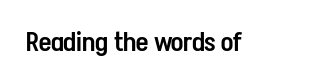
Q: Is the text bold? A: Semi-bold.
Q: Is the text italic (slanted)? A: No, it is upright.
Q: Is the text underlined? A: No.
Q: Is the spacing between letters normal or unusually wide? A: Normal.
